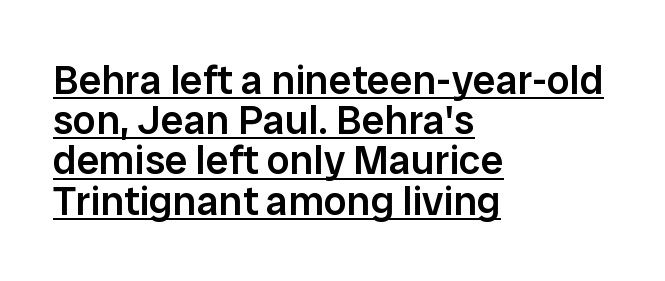
The image shows 41 px semibold sans-serif type, upright; set left-aligned, tight line spacing (0.98x), normal letter spacing, underlined; low stroke contrast and a medium x-height.
